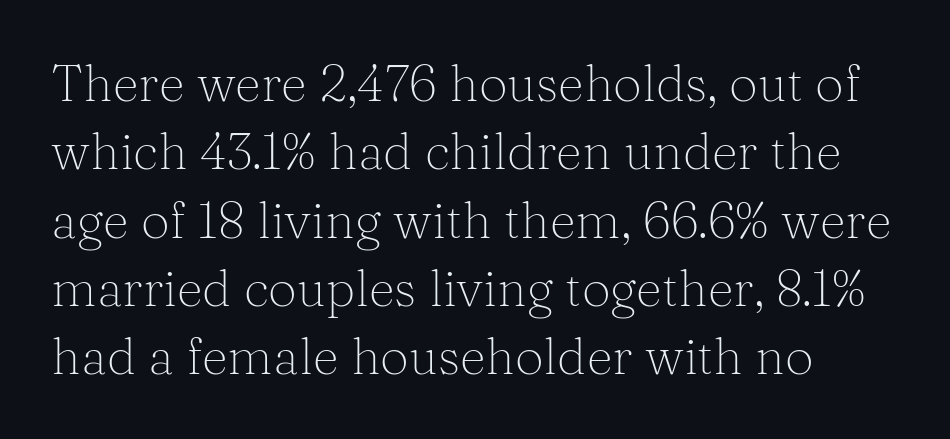
Ordinary non-slanted type is in use. The letters sit at their default tracking, neither squeezed nor spread. This sample uses a serif face. Is the type heavy? It reads as light-to-regular instead.
